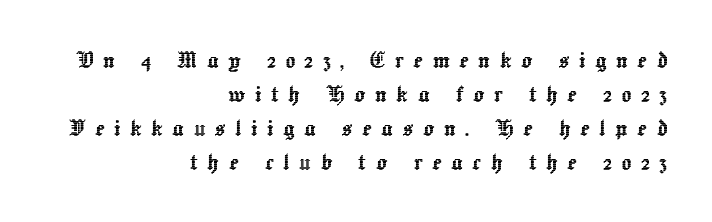
{"italic": "no", "width": "normal", "x_height": "medium", "monospaced": "no", "underline": "no", "align": "right", "line_spacing_ratio": 1.22, "letter_spacing": "wide", "letter_spacing_em": 0.34, "glyph_px": 28}
